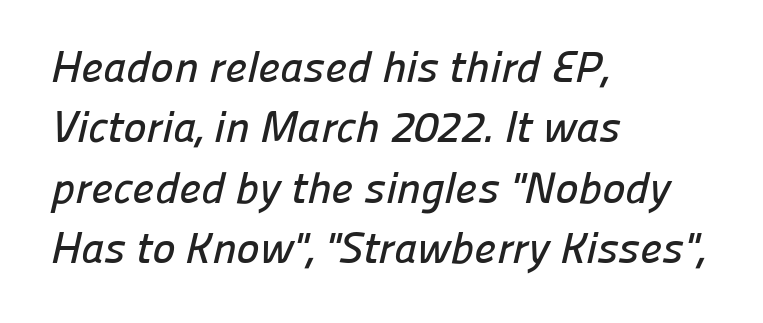
Where is the straight margin? On the left. Each word holds together tightly as a unit, with standard inter-letter gaps. If you measured baseline to baseline, you'd find a middling distance. This sample has the flowing, uneven cadence of proportional lettering. No feet cap the strokes, marking this as sans-serif type. The glyphs are unaccompanied by any horizontal stroke below them.
